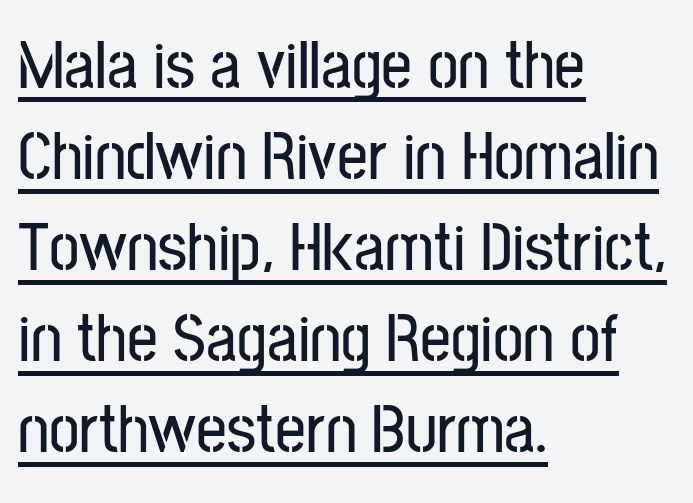
The image shows 68 px condensed sans-serif type, upright; set left-aligned, normal line spacing (1.34x), normal letter spacing, underlined; low stroke contrast and a medium x-height.
